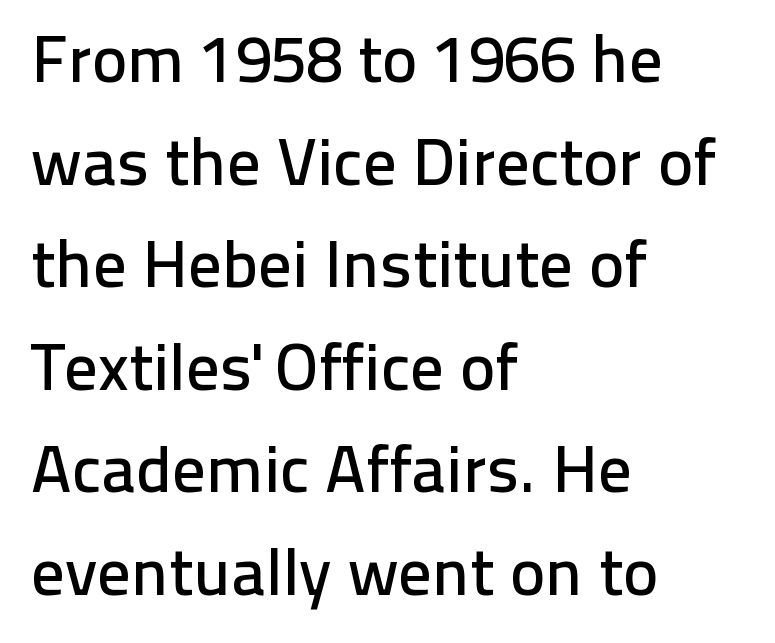
Q: Is the text italic (slanted)? A: No, it is upright.
Q: Is the typeface a serif or a sans-serif typeface? A: Sans-serif.
Q: Is the text underlined? A: No.
Q: How is the paragraph aligned? A: Left-aligned.
Q: Is the spacing between letters normal or unusually wide? A: Normal.
Q: Is the spacing between lines tight, normal or loose? A: Normal.
Q: Width (condensed, normal, or wide)? A: Normal.
Q: Stroke contrast? A: Low.
Q: x-height? A: Medium.
Q: Monospaced? A: No.
